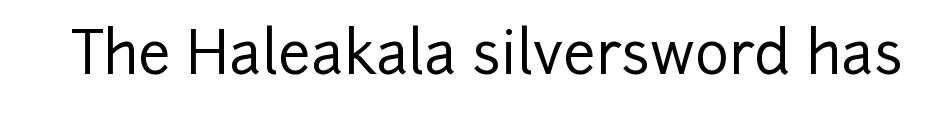
Style check: upright. There is no visible air inserted between adjacent glyphs. Regarding serifs, this sample does without them. Each letter keeps its own natural width here, so spacing adapts to shape. A bare baseline throughout the passage.
